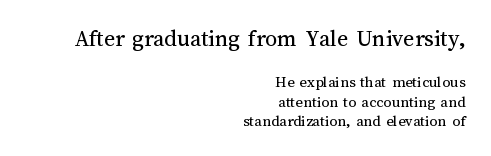
The block sitting higher on the canvas is the one with enlarged characters. Each row of text sits above clean, open space. Does the copy run flush right? Yes — the right margin is perfectly even. The typeface has the unassuming heft of standard copy or less. Words appear dense and cohesive because spacing is normal. No italicization has been applied; the sample stays upright.
